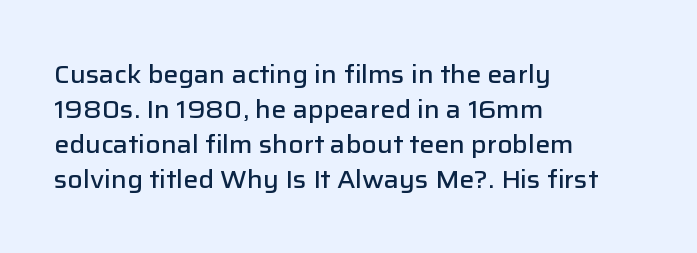
The image shows 25 px text type, upright; set left-aligned, normal line spacing (1.4x), normal letter spacing, not underlined.
